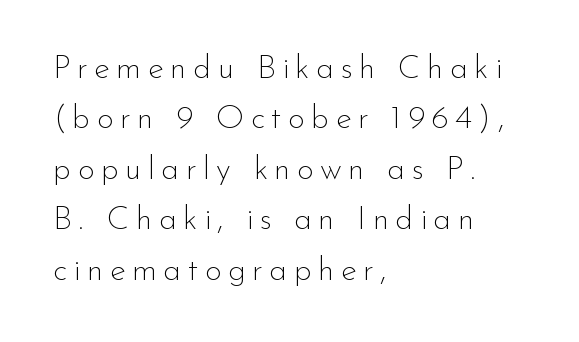
Q: Is the text bold? A: No.
Q: Is the text italic (slanted)? A: No, it is upright.
Q: Is the typeface a serif or a sans-serif typeface? A: Sans-serif.
Q: Is the text underlined? A: No.
Q: How is the paragraph aligned? A: Left-aligned.
Q: Is the spacing between lines tight, normal or loose? A: Normal.
Q: Width (condensed, normal, or wide)? A: Normal.
Q: Stroke contrast? A: Low.
Q: x-height? A: Small.
Q: Monospaced? A: No.
